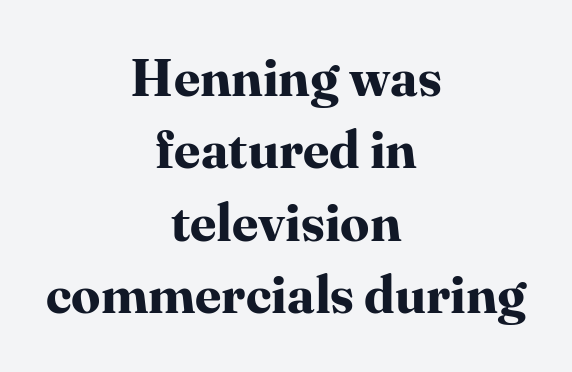
{"serif": "yes", "italic": "no", "bold": "yes", "weight": "bold", "width": "normal", "stroke_contrast": "high", "x_height": "medium", "monospaced": "no", "underline": "no", "align": "center", "line_spacing": "normal", "line_spacing_ratio": 1.39, "letter_spacing": "normal", "letter_spacing_em": 0.0, "glyph_px": 52}
